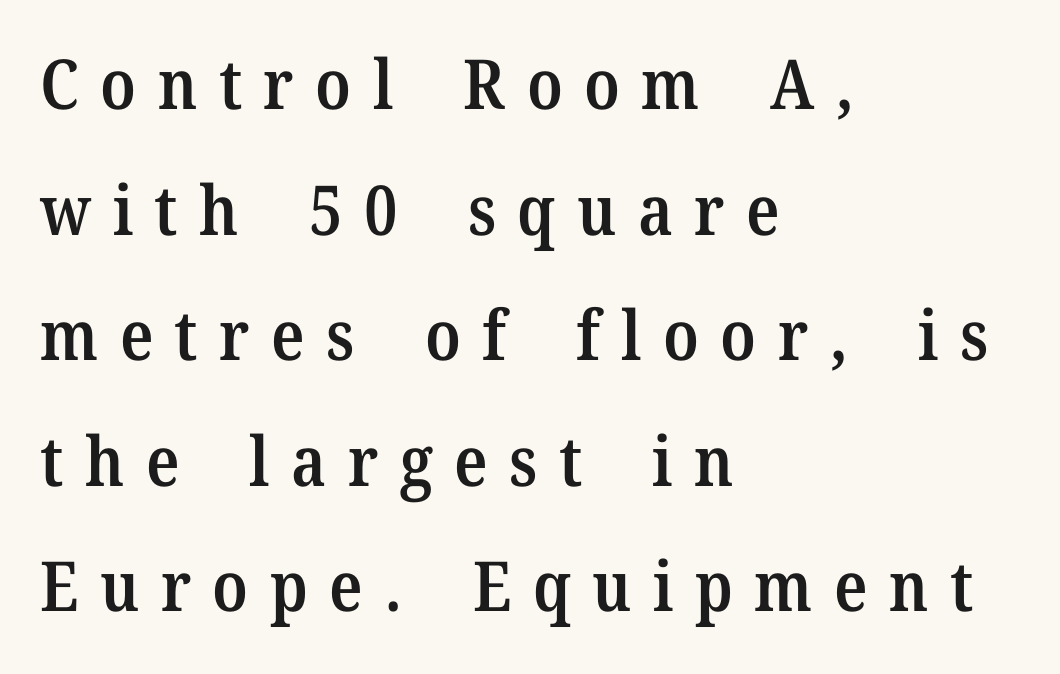
The image shows 69 px semibold serif type, upright; set left-aligned, line spacing 1.82x, unusually wide letter spacing (+0.31 em), not underlined; medium stroke contrast and a medium x-height.
